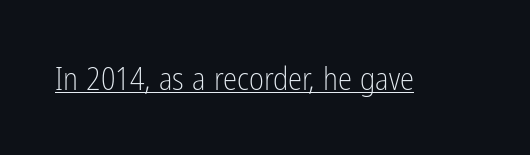
{"serif": "no", "italic": "no", "bold": "no", "weight": "light", "width": "condensed", "stroke_contrast": "low", "x_height": "medium", "monospaced": "no", "underline": "yes", "letter_spacing": "normal", "letter_spacing_em": 0.0, "glyph_px": 32}
